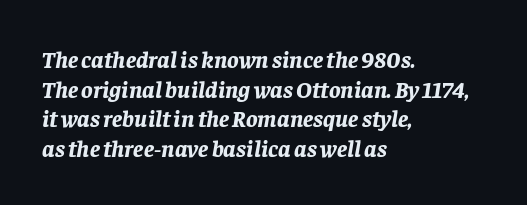
Q: Is the text bold? A: Yes.
Q: Is the text italic (slanted)? A: Yes, it leans right by about 8 degrees.
Q: Is the text underlined? A: No.
Q: How is the paragraph aligned? A: Left-aligned.
Q: Is the spacing between letters normal or unusually wide? A: Normal.
